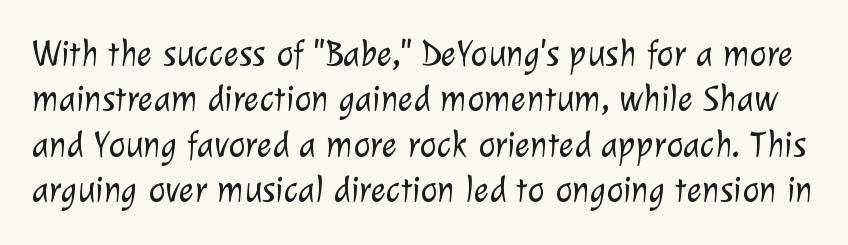
{"serif": "no", "bold": "no", "weight": "light", "width": "normal", "stroke_contrast": "low", "x_height": "medium", "monospaced": "no", "underline": "no", "line_spacing": "normal", "line_spacing_ratio": 1.26, "letter_spacing": "normal", "letter_spacing_em": 0.0, "glyph_px": 36}
